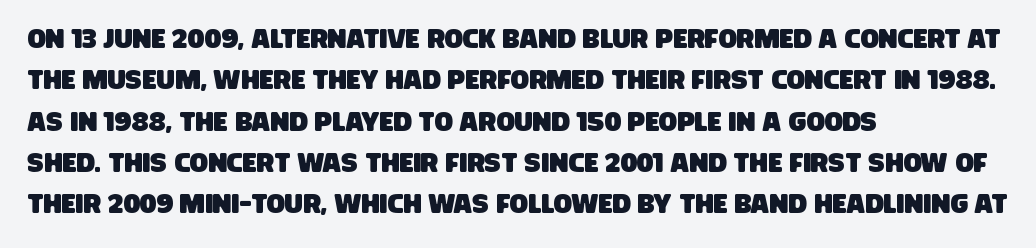
{"underline": "no", "align": "left", "line_spacing": "normal", "line_spacing_ratio": 1.53, "letter_spacing": "normal", "letter_spacing_em": 0.0, "glyph_px": 27}
